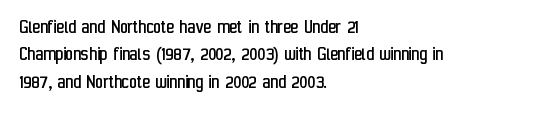
Reading down the block, your eye returns to a fixed left position each line. The weight tops out at a normal text grade. Interline gaps are of average width in this sample. The letters sit at their default tracking, neither squeezed nor spread.
